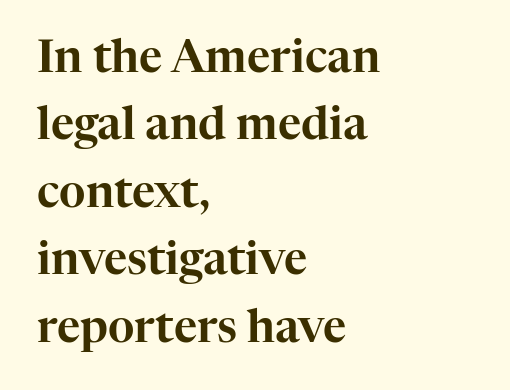
Unlike a clean sans, this face finishes its strokes with serifs. A typesetter would call this proportional, since set widths differ per character. These lines are set flush left with a ragged right edge. This rendering leaves character spacing at its baseline value. Has an underline been added? It has not. This block has exactly the height ordinary leading produces.
